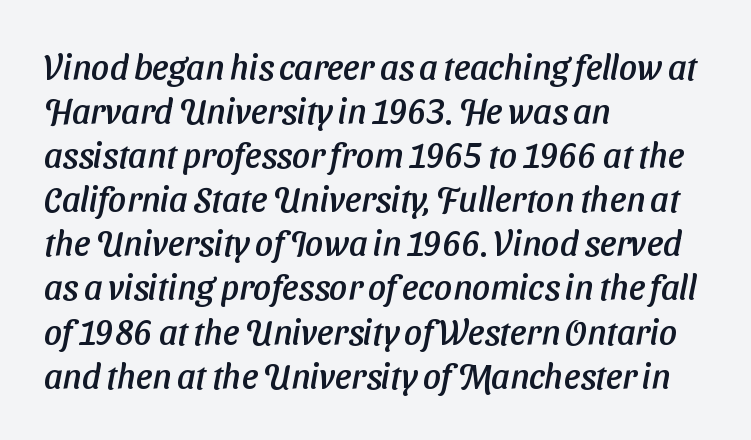
{"serif": "no", "width": "normal", "stroke_contrast": "low", "x_height": "medium", "monospaced": "no", "underline": "no", "align": "left", "line_spacing": "normal", "line_spacing_ratio": 1.26, "letter_spacing": "normal", "letter_spacing_em": 0.0, "glyph_px": 35}
